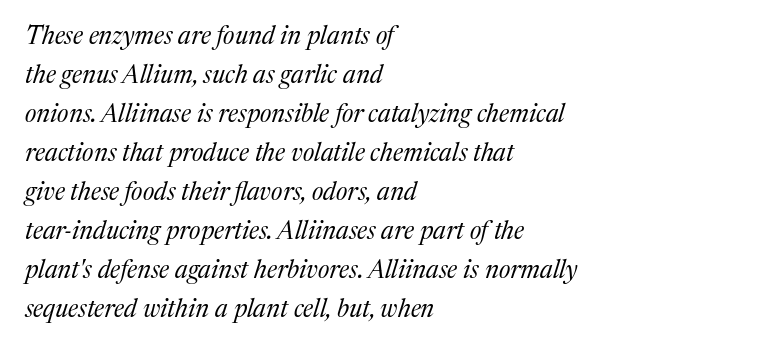
{"italic": "yes", "lean": "right", "slant_degrees": 17, "bold": "no", "underline": "no", "align": "left", "line_spacing": "normal", "line_spacing_ratio": 1.56, "letter_spacing": "normal", "letter_spacing_em": 0.0, "glyph_px": 25}
